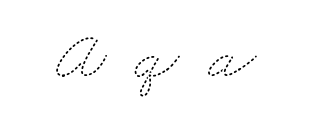
The image shows 70 px thin, wide type; set unusually wide letter spacing (+0.41 em), not underlined; medium stroke contrast and a small x-height.
